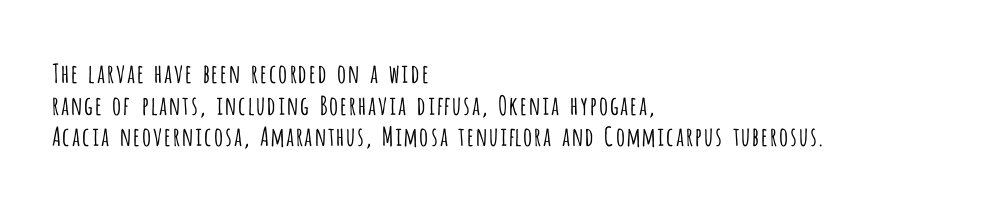
{"italic": "no", "bold": "no", "underline": "no", "align": "left", "line_spacing_ratio": 1.22, "letter_spacing": "normal", "letter_spacing_em": 0.0, "glyph_px": 26}
